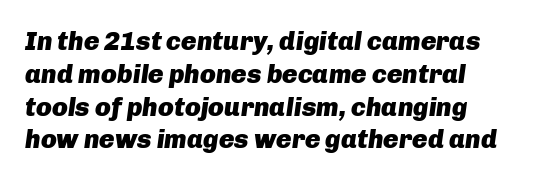
How would I describe the line gaps? Plain and ordinary. Each word holds together tightly as a unit, with standard inter-letter gaps. The strokes are fattened all the way to bold. Quick note: italic. Clear beneath every line of the passage.
